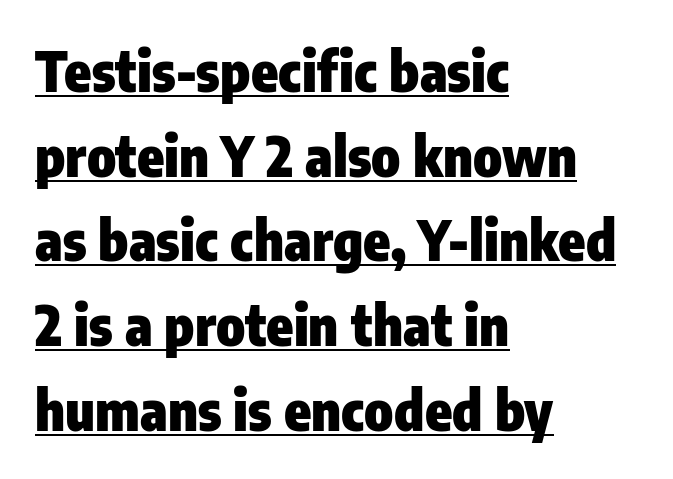
Descenders here cross a horizontal rule under the line. Serifs: no, the terminals of the letterforms are clean. Compared with a centered layout, this one pins lines to the left instead. Is the letter spacing exaggerated? No — it looks like the ordinary default. Quick note: interline space is typical. Proportional: the letters do not fall into vertical columns.
